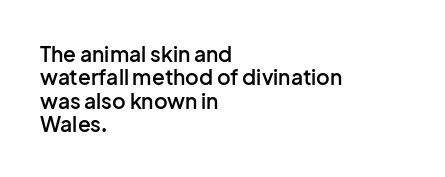
{"italic": "no", "bold": "semi", "underline": "no", "align": "left", "line_spacing": "tight", "line_spacing_ratio": 1.11, "letter_spacing": "normal", "letter_spacing_em": 0.0, "glyph_px": 21}
